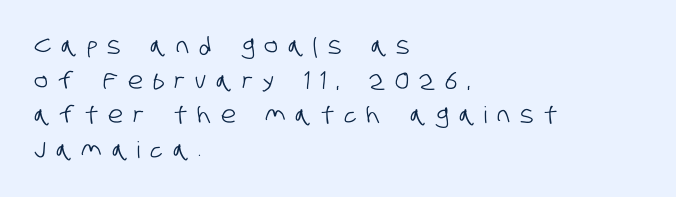
Q: Is the text underlined? A: No.
Q: How is the paragraph aligned? A: Left-aligned.
Q: Is the spacing between letters normal or unusually wide? A: Unusually wide.
Q: Is the spacing between lines tight, normal or loose? A: Normal.
